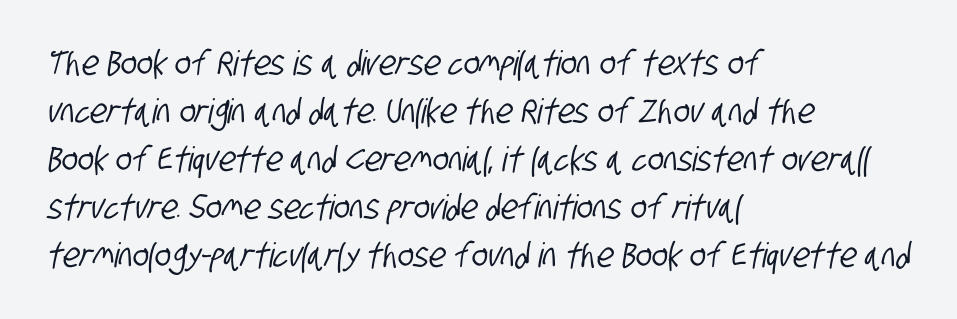
A classic flush-left, rag-right setting is used for this passage. Character widths vary here, with narrow letters taking less room than wide ones. Has an underline been added? It has not. The passage shown stacks its lines at a standard gap. The type family on display is of the sans-serif kind. Is the letter spacing exaggerated? No — it looks like the ordinary default.
